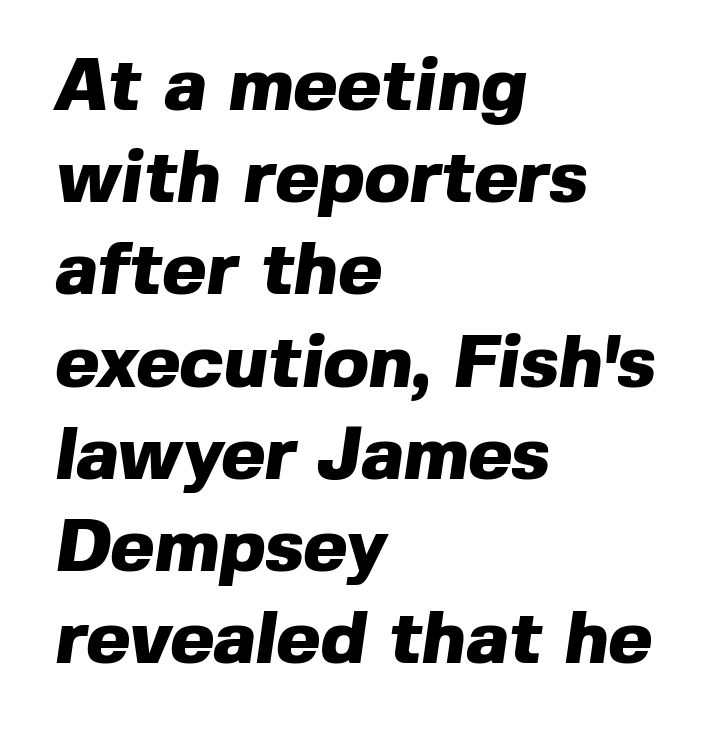
Q: Is the text bold? A: Yes.
Q: Is the typeface a serif or a sans-serif typeface? A: Sans-serif.
Q: Is the text underlined? A: No.
Q: How is the paragraph aligned? A: Left-aligned.
Q: Is the spacing between letters normal or unusually wide? A: Normal.
Q: Width (condensed, normal, or wide)? A: Normal.
Q: x-height? A: Medium.
Q: Monospaced? A: No.
